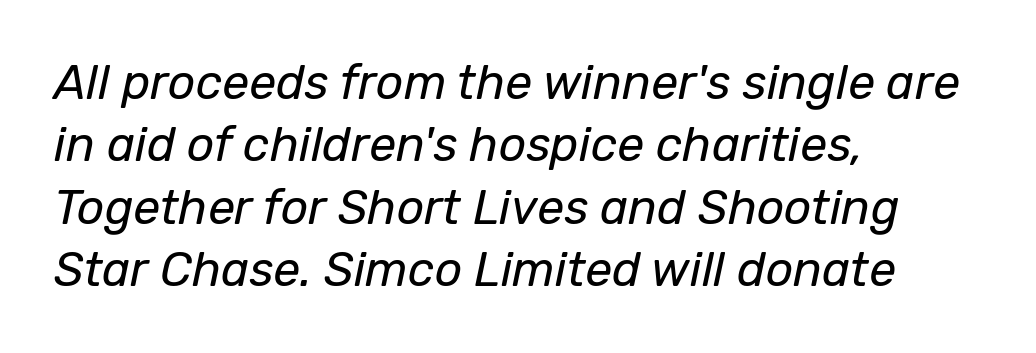
Bare-footed words on every line. These lines sit exactly where default settings would place them. The font sits on the lighter half of the weight spectrum, regular included. Do the characters align in a grid? No, the font is proportional. Horizontally, the lines are justified to the leading edge only. There is no visible air inserted between adjacent glyphs.
